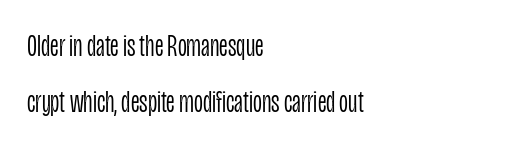
Serif or sans? Sans — the stroke terminals are bare. The passage shown is not underscored anywhere. The cut favours lightness, reaching ordinary text weight at its darkest. You could call the tracking neutral — neither tight nor loose.
